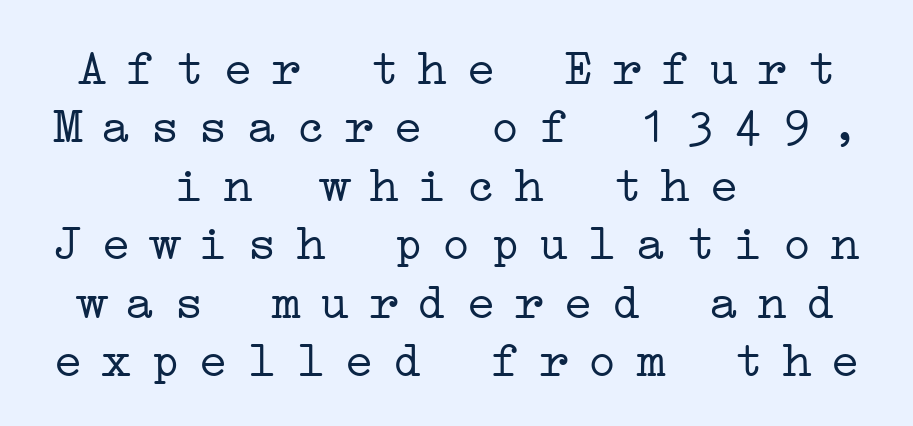
It's the straight-up-and-down kind of type. Examine the stroke ends and you'll spot serifs. Check under the words: just untouched page. Stems and bowls with no extra thickness — not bold. This sample uses expanded letter spacing, leaving extra air between glyphs.
